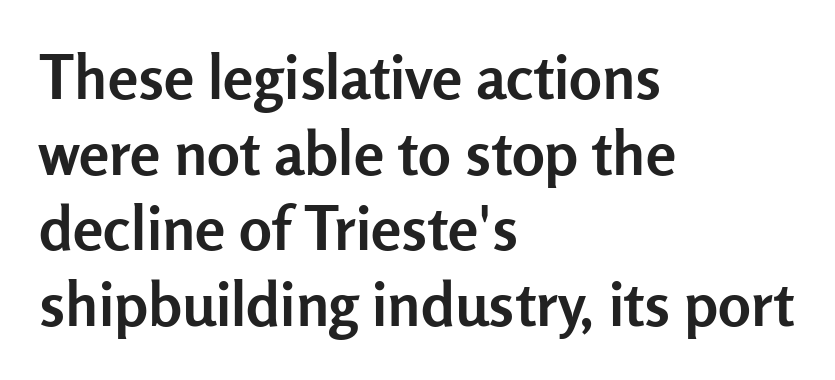
Q: Is the text bold? A: Yes.
Q: Is the text italic (slanted)? A: No, it is upright.
Q: Is the typeface a serif or a sans-serif typeface? A: Sans-serif.
Q: Is the text underlined? A: No.
Q: How is the paragraph aligned? A: Left-aligned.
Q: Is the spacing between letters normal or unusually wide? A: Normal.
Q: Width (condensed, normal, or wide)? A: Normal.
Q: Stroke contrast? A: Low.
Q: x-height? A: Medium.
Q: Monospaced? A: No.
